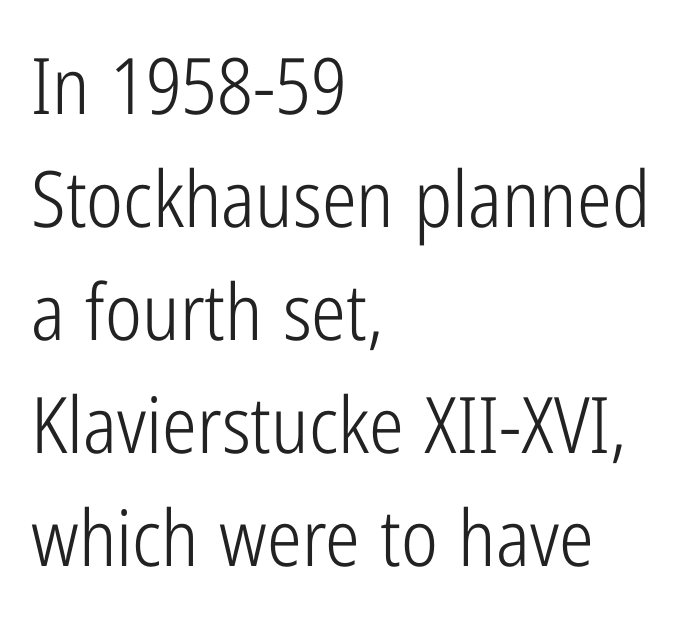
{"serif": "no", "italic": "no", "bold": "no", "weight": "light", "width": "condensed", "stroke_contrast": "low", "x_height": "medium", "monospaced": "no", "underline": "no", "align": "left", "line_spacing": "normal", "line_spacing_ratio": 1.45, "letter_spacing": "normal", "letter_spacing_em": 0.0, "glyph_px": 78}
